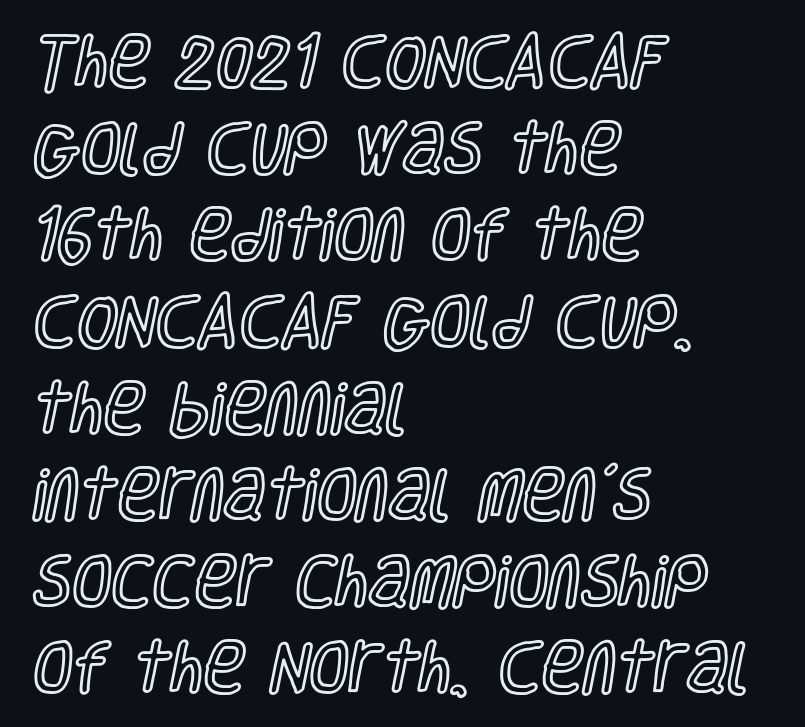
The image shows 57 px condensed type; set left-aligned, normal line spacing (1.52x), normal letter spacing, not underlined; a large x-height.
